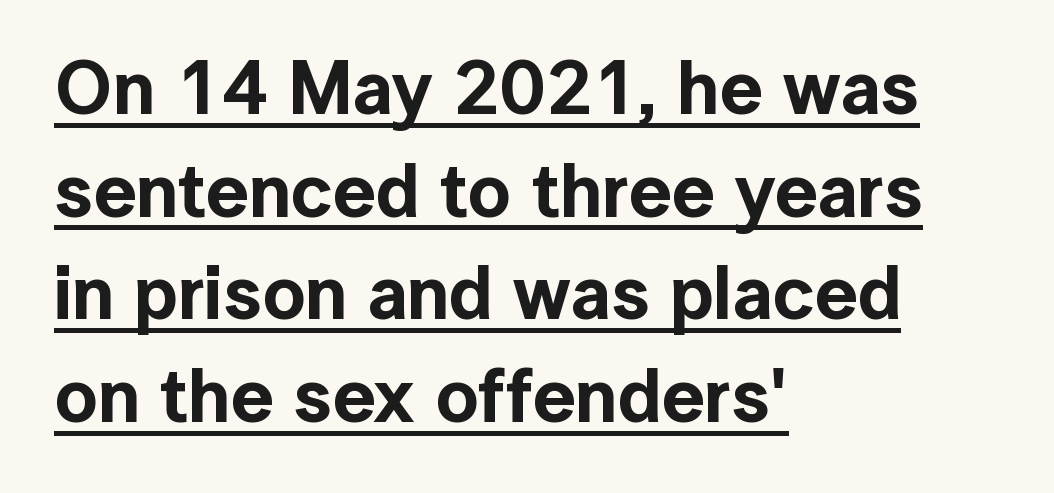
{"serif": "no", "italic": "no", "width": "normal", "x_height": "medium", "monospaced": "no", "underline": "yes", "align": "left", "line_spacing": "normal", "line_spacing_ratio": 1.37, "letter_spacing": "normal", "letter_spacing_em": 0.0, "glyph_px": 75}
